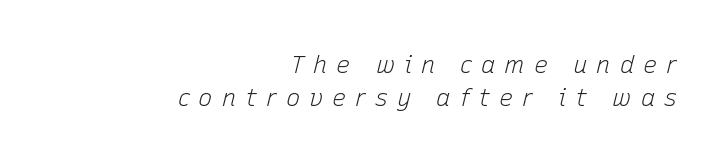
The image shows 24 px text type, italic (leaning right); set right-aligned, normal line spacing (1.38x), unusually wide letter spacing (+0.37 em), not underlined.
